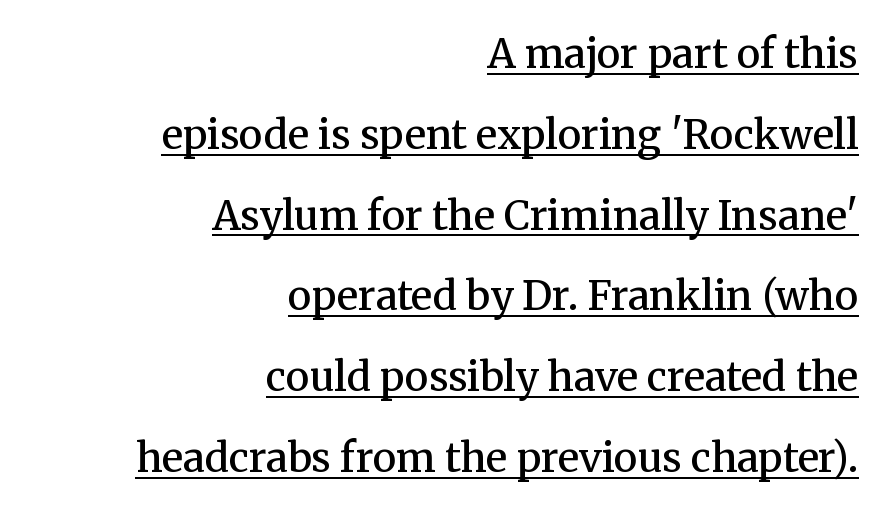
The image shows 40 px semibold serif type, upright; set right-aligned, loose line spacing (2.02x), normal letter spacing, underlined; medium stroke contrast and a medium x-height.
